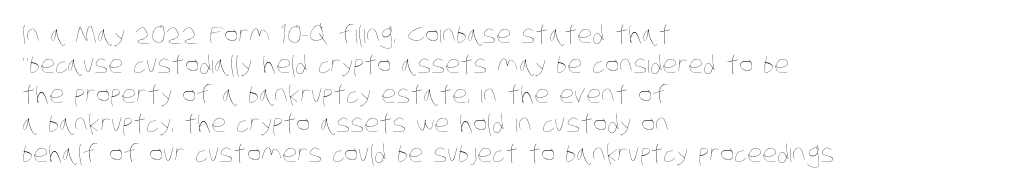
Q: Is the text bold? A: No.
Q: Is the text underlined? A: No.
Q: How is the paragraph aligned? A: Left-aligned.
Q: Is the spacing between letters normal or unusually wide? A: Normal.
